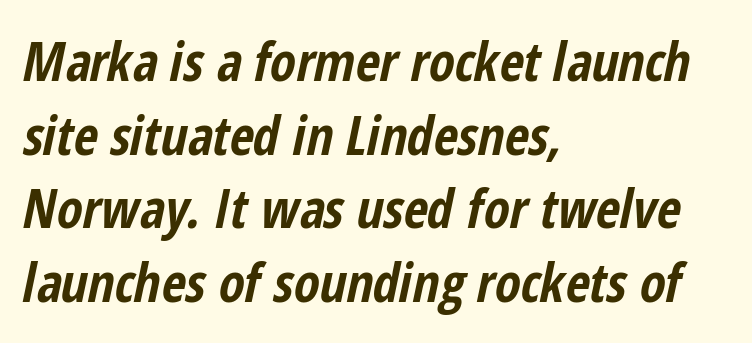
{"italic": "yes", "lean": "right", "slant_degrees": 12, "bold": "yes", "weight": "bold", "width": "condensed", "stroke_contrast": "low", "x_height": "medium", "monospaced": "no", "underline": "no", "align": "left", "line_spacing": "normal", "line_spacing_ratio": 1.39, "letter_spacing": "normal", "letter_spacing_em": 0.0, "glyph_px": 53}
